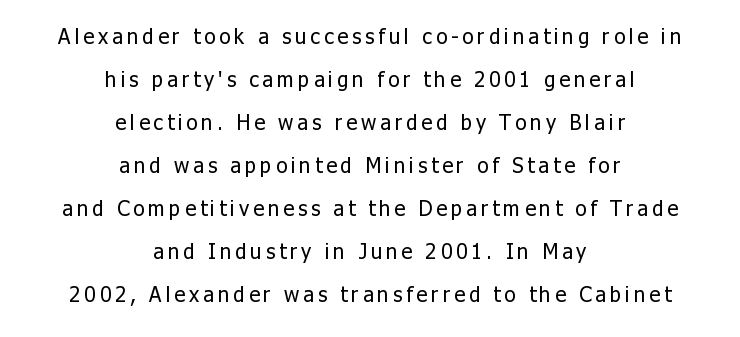
{"italic": "no", "bold": "no", "underline": "no", "align": "center", "line_spacing": "loose", "line_spacing_ratio": 2.05, "glyph_px": 21}
